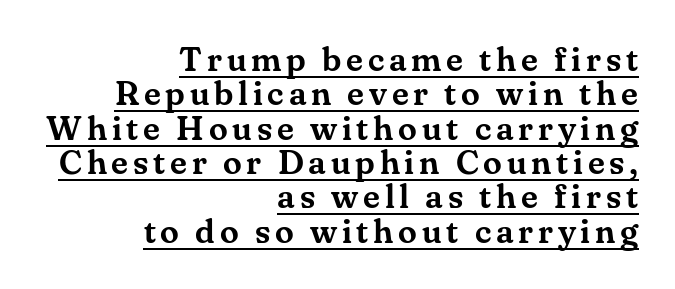
{"serif": "yes", "italic": "no", "width": "normal", "stroke_contrast": "medium", "x_height": "small", "monospaced": "no", "underline": "yes", "align": "right", "line_spacing": "tight", "line_spacing_ratio": 1.01, "glyph_px": 34}
